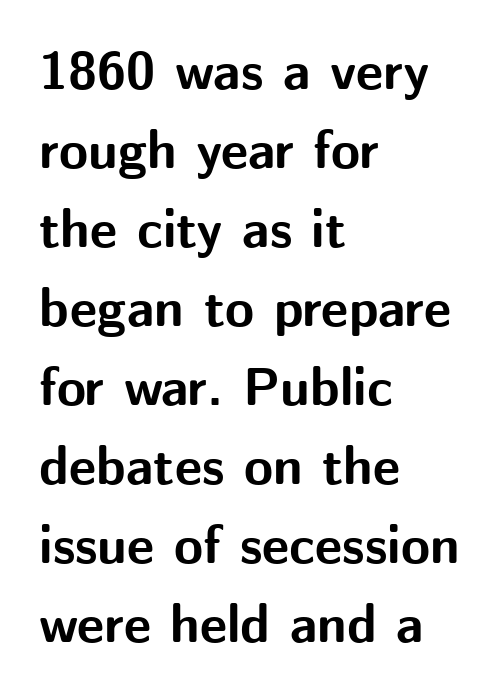
{"serif": "no", "italic": "no", "bold": "yes", "weight": "bold", "width": "normal", "stroke_contrast": "medium", "x_height": "medium", "monospaced": "no", "underline": "no", "align": "left", "line_spacing": "normal", "line_spacing_ratio": 1.49, "letter_spacing": "normal", "letter_spacing_em": 0.0, "glyph_px": 53}
